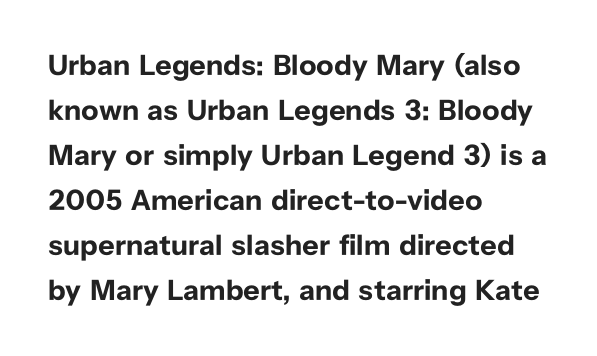
Q: Is the text bold? A: Yes.
Q: Is the text italic (slanted)? A: No, it is upright.
Q: Is the typeface a serif or a sans-serif typeface? A: Sans-serif.
Q: Is the text underlined? A: No.
Q: How is the paragraph aligned? A: Left-aligned.
Q: Is the spacing between letters normal or unusually wide? A: Normal.
Q: Is the spacing between lines tight, normal or loose? A: Normal.
Q: Width (condensed, normal, or wide)? A: Normal.
Q: Stroke contrast? A: Low.
Q: x-height? A: Medium.
Q: Monospaced? A: No.
